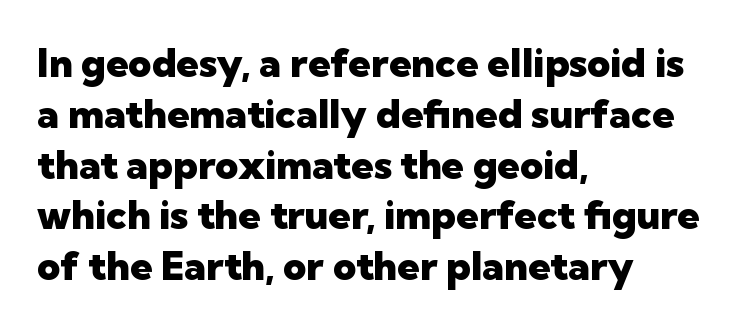
The image shows 40 px heavy sans-serif type, upright; set left-aligned, normal line spacing (1.27x), normal letter spacing, not underlined; low stroke contrast and a medium x-height.
